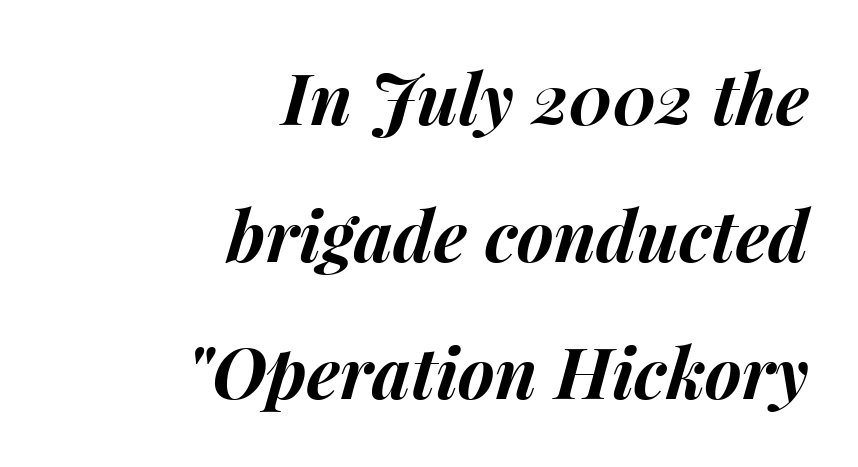
The image shows 70 px bold type, italic (leaning right); set right-aligned, loose line spacing (1.96x), normal letter spacing, not underlined; medium stroke contrast and a medium x-height.
